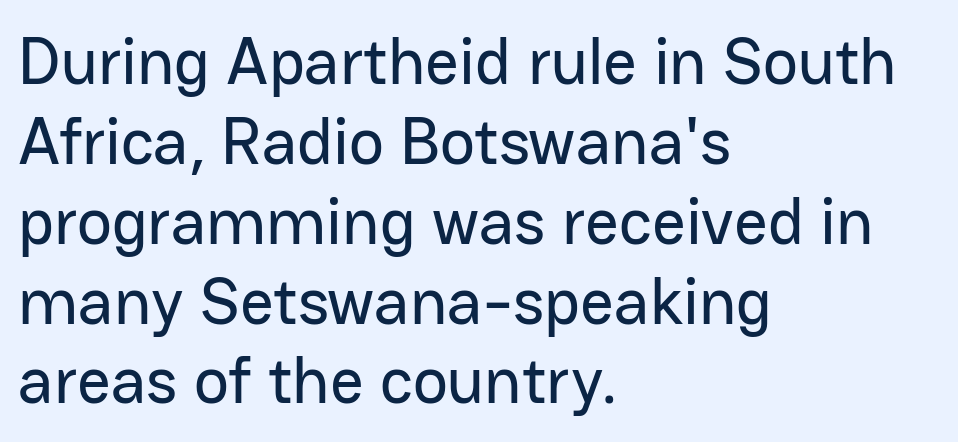
This rendering leaves character spacing at its baseline value. Layout note: lines flush left. Each letter keeps its own natural width here, so spacing adapts to shape. Tall strokes in this sample are plumb rather than angled.
